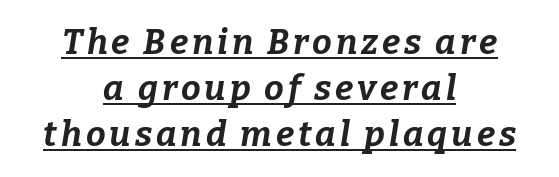
{"italic": "yes", "lean": "right", "slant_degrees": 9, "bold": "yes", "weight": "bold", "width": "normal", "stroke_contrast": "low", "x_height": "medium", "monospaced": "no", "underline": "yes", "align": "center", "line_spacing": "normal", "line_spacing_ratio": 1.31, "glyph_px": 35}
